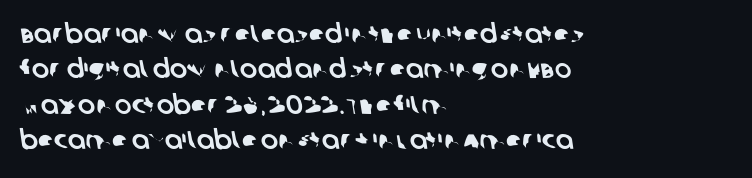
A clean baseline with only descenders dipping below it. These lines are set flush left with a ragged right edge. The rendering uses a moderate line-height, typical for paragraphs. The line texture is even and compact thanks to regular tracking.
